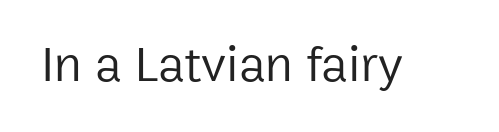
Q: Is the text bold? A: No.
Q: Is the text italic (slanted)? A: No, it is upright.
Q: Is the typeface a serif or a sans-serif typeface? A: Sans-serif.
Q: Is the text underlined? A: No.
Q: Is the spacing between letters normal or unusually wide? A: Normal.
Q: Width (condensed, normal, or wide)? A: Normal.
Q: Stroke contrast? A: Low.
Q: x-height? A: Medium.
Q: Monospaced? A: No.
